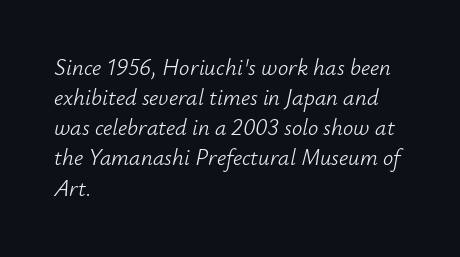
Q: Is the text bold? A: No.
Q: Is the text italic (slanted)? A: Yes, it leans right by about 12 degrees.
Q: Is the text underlined? A: No.
Q: How is the paragraph aligned? A: Left-aligned.
Q: Is the spacing between letters normal or unusually wide? A: Normal.
Q: Is the spacing between lines tight, normal or loose? A: Normal.
